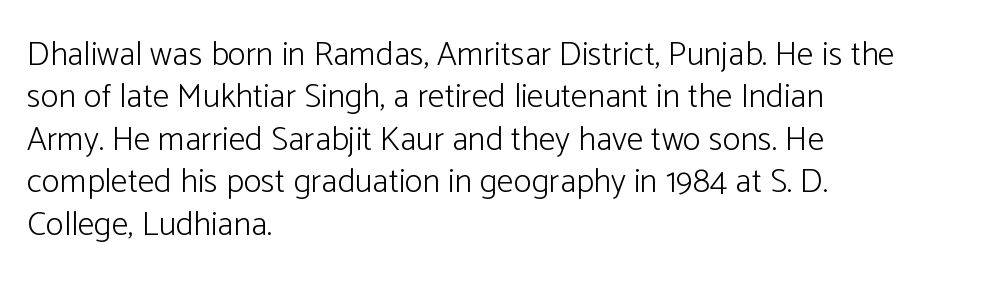
Q: Is the text bold? A: No.
Q: Is the text italic (slanted)? A: No, it is upright.
Q: Is the typeface a serif or a sans-serif typeface? A: Sans-serif.
Q: Is the text underlined? A: No.
Q: How is the paragraph aligned? A: Left-aligned.
Q: Is the spacing between letters normal or unusually wide? A: Normal.
Q: Is the spacing between lines tight, normal or loose? A: Normal.
Q: Width (condensed, normal, or wide)? A: Normal.
Q: Stroke contrast? A: Low.
Q: x-height? A: Medium.
Q: Monospaced? A: No.
